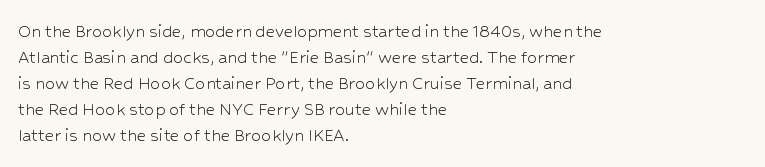
Q: Is the text bold? A: No.
Q: Is the text italic (slanted)? A: No, it is upright.
Q: Is the text underlined? A: No.
Q: How is the paragraph aligned? A: Left-aligned.
Q: Is the spacing between letters normal or unusually wide? A: Normal.
Q: Is the spacing between lines tight, normal or loose? A: Normal.
